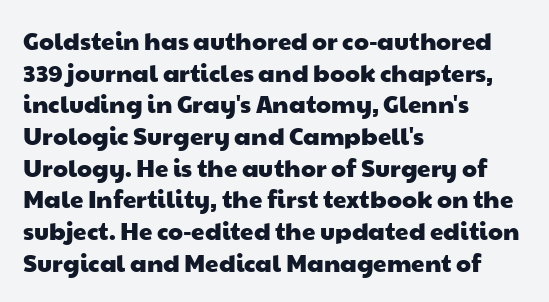
The image shows 24 px text type; set left-aligned, normal line spacing (1.32x), normal letter spacing, not underlined.
